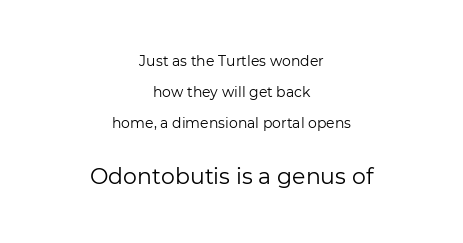
Q: Is the text bold? A: No.
Q: Is the text italic (slanted)? A: No, it is upright.
Q: Is the text underlined? A: No.
Q: How is the paragraph aligned? A: Centered.
Q: Is the spacing between letters normal or unusually wide? A: Normal.
Q: Is the spacing between lines tight, normal or loose? A: Loose.
Q: Which block of text is set in a larger size, the first (top) or the second (bottom)? A: The second (bottom) one.
